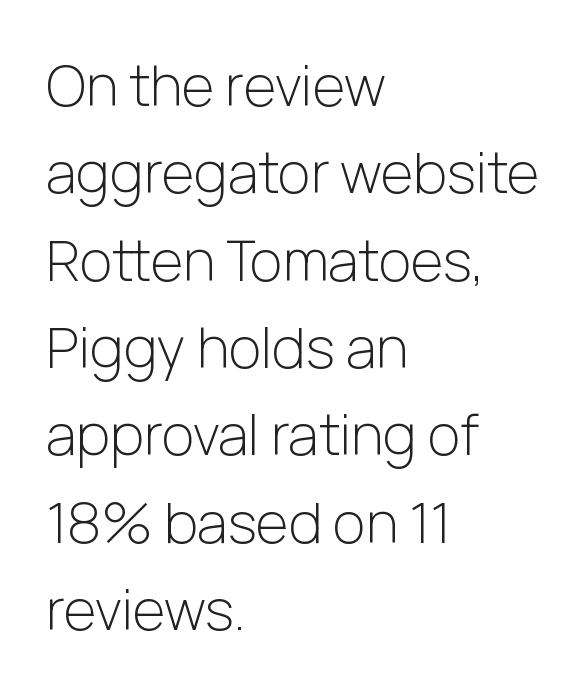
Q: Is the text bold? A: No.
Q: Is the text italic (slanted)? A: No, it is upright.
Q: Is the typeface a serif or a sans-serif typeface? A: Sans-serif.
Q: Is the text underlined? A: No.
Q: How is the paragraph aligned? A: Left-aligned.
Q: Is the spacing between letters normal or unusually wide? A: Normal.
Q: Is the spacing between lines tight, normal or loose? A: Normal.
Q: Width (condensed, normal, or wide)? A: Normal.
Q: Stroke contrast? A: Low.
Q: x-height? A: Medium.
Q: Monospaced? A: No.
